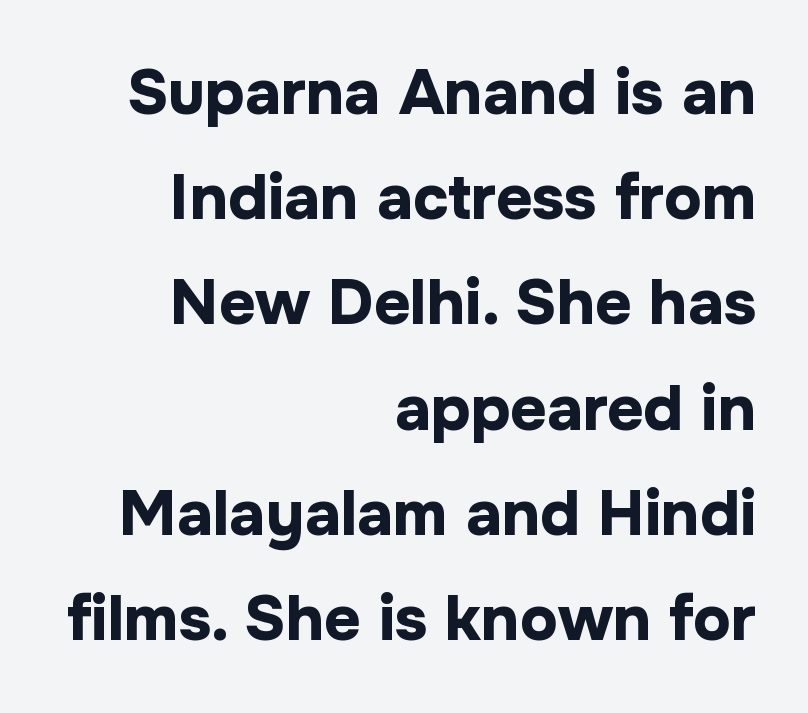
{"serif": "no", "italic": "no", "bold": "yes", "weight": "bold", "width": "normal", "stroke_contrast": "low", "x_height": "medium", "monospaced": "no", "underline": "no", "align": "right", "line_spacing": "normal", "line_spacing_ratio": 1.67, "letter_spacing": "normal", "letter_spacing_em": 0.0, "glyph_px": 63}
